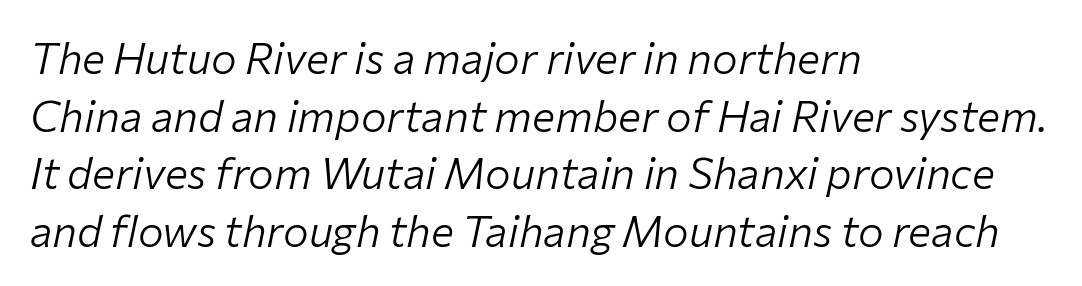
Q: Is the text bold? A: No.
Q: Is the text italic (slanted)? A: Yes, it leans right by about 12 degrees.
Q: Is the text underlined? A: No.
Q: How is the paragraph aligned? A: Left-aligned.
Q: Is the spacing between letters normal or unusually wide? A: Normal.
Q: Is the spacing between lines tight, normal or loose? A: Normal.
Q: Width (condensed, normal, or wide)? A: Normal.
Q: Stroke contrast? A: Low.
Q: x-height? A: Medium.
Q: Monospaced? A: No.
